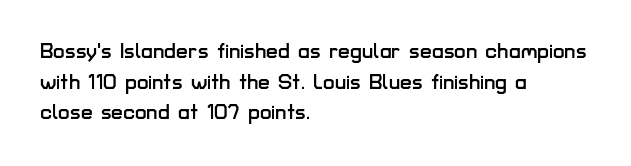
Q: Is the text italic (slanted)? A: No, it is upright.
Q: Is the text underlined? A: No.
Q: How is the paragraph aligned? A: Left-aligned.
Q: Is the spacing between letters normal or unusually wide? A: Normal.
Q: Is the spacing between lines tight, normal or loose? A: Normal.
